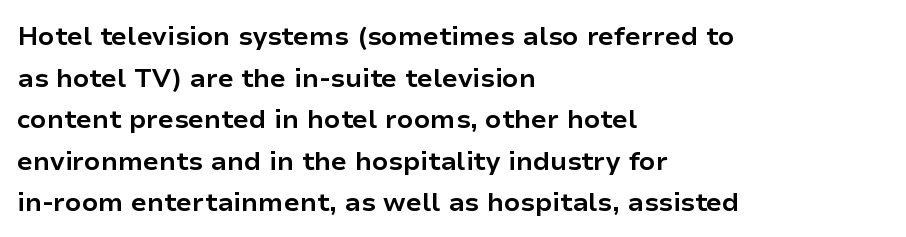
{"italic": "no", "bold": "yes", "underline": "no", "align": "left", "line_spacing": "normal", "line_spacing_ratio": 1.6, "letter_spacing": "normal", "letter_spacing_em": 0.0, "glyph_px": 26}
